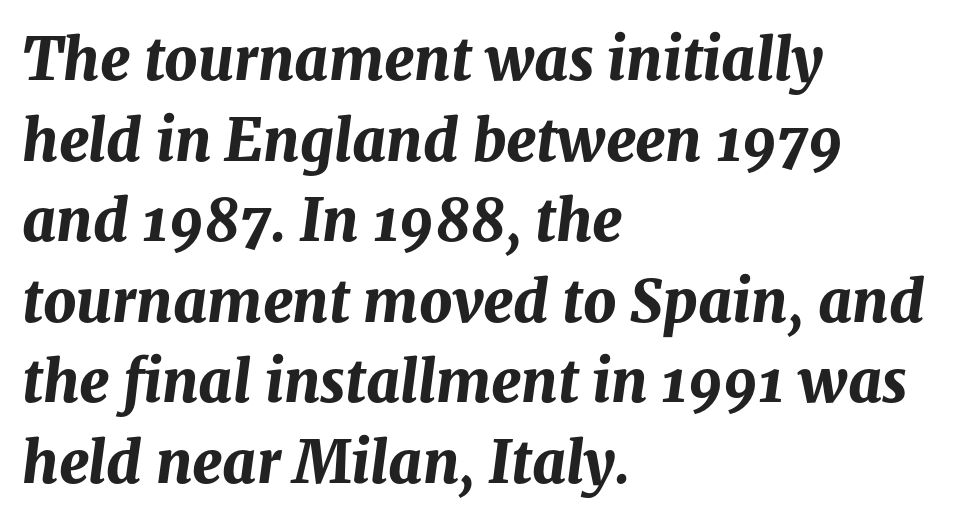
{"italic": "yes", "lean": "right", "slant_degrees": 8, "bold": "yes", "weight": "bold", "width": "normal", "stroke_contrast": "medium", "x_height": "medium", "monospaced": "no", "underline": "no", "align": "left", "line_spacing": "normal", "line_spacing_ratio": 1.39, "letter_spacing": "normal", "letter_spacing_em": 0.0, "glyph_px": 58}
